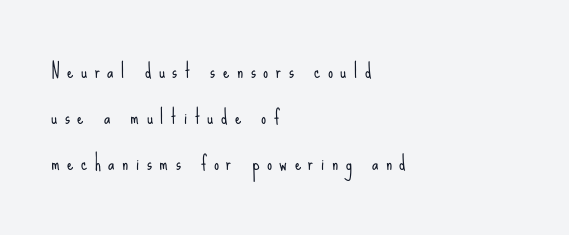
{"italic": "no", "bold": "no", "underline": "no", "align": "left", "line_spacing": "loose", "line_spacing_ratio": 2.31, "letter_spacing": "wide", "letter_spacing_em": 0.38, "glyph_px": 20}
